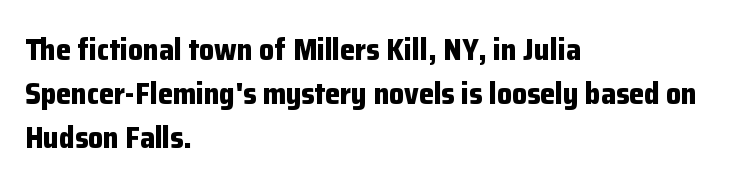
{"serif": "no", "italic": "no", "bold": "yes", "weight": "bold", "width": "normal", "stroke_contrast": "low", "x_height": "medium", "monospaced": "no", "underline": "no", "align": "left", "line_spacing": "normal", "line_spacing_ratio": 1.47, "letter_spacing": "normal", "letter_spacing_em": 0.0, "glyph_px": 30}
